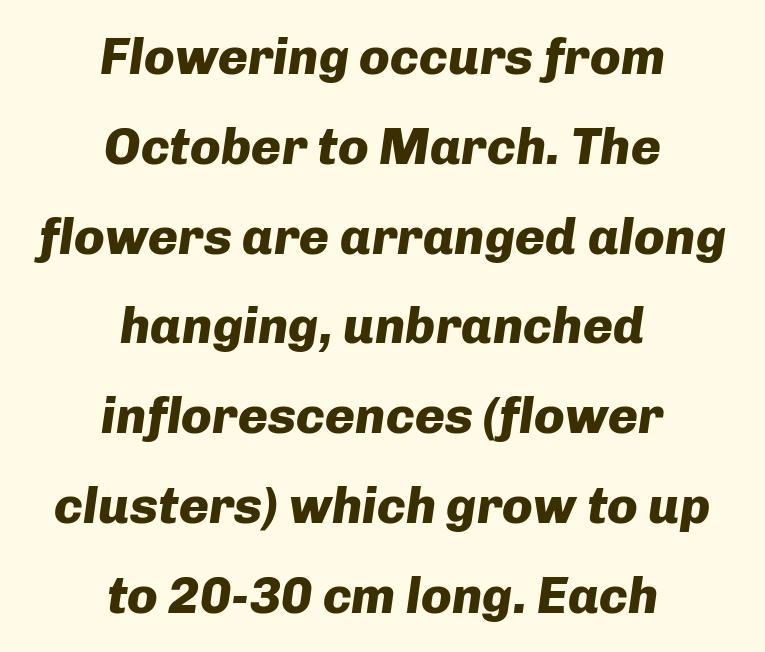
{"italic": "yes", "lean": "right", "slant_degrees": 8, "bold": "yes", "weight": "heavy", "width": "normal", "stroke_contrast": "low", "x_height": "medium", "monospaced": "no", "underline": "no", "align": "center", "line_spacing_ratio": 1.76, "letter_spacing": "normal", "letter_spacing_em": 0.0, "glyph_px": 51}
